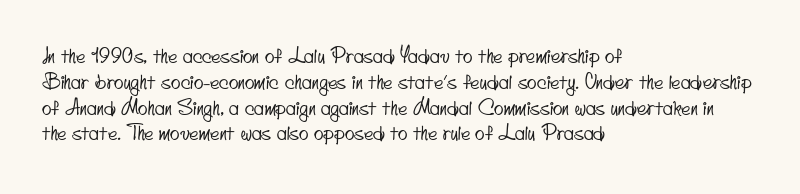
{"underline": "no", "align": "left", "line_spacing": "normal", "line_spacing_ratio": 1.29, "letter_spacing": "normal", "letter_spacing_em": 0.0, "glyph_px": 20}
